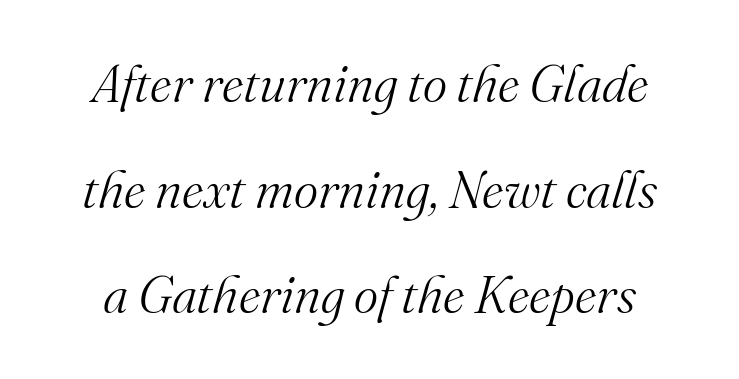
The image shows 52 px light serif type, italic (leaning right); set loose line spacing (2.03x), normal letter spacing, not underlined; medium stroke contrast and a small x-height.
